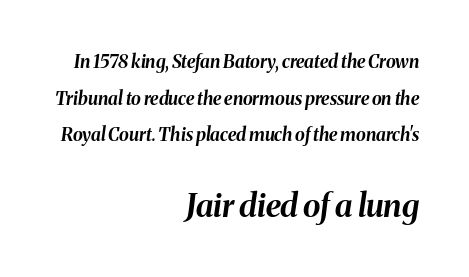
{"italic": "yes", "lean": "right", "slant_degrees": 8, "bold": "yes", "weight": "bold", "width": "normal", "stroke_contrast": "medium", "x_height": "medium", "monospaced": "no", "underline": "no", "align": "right", "line_spacing": "loose", "line_spacing_ratio": 2.03, "letter_spacing": "normal", "letter_spacing_em": 0.0, "larger_block": "second", "size_ratio": 1.78, "glyph_px": 32}
